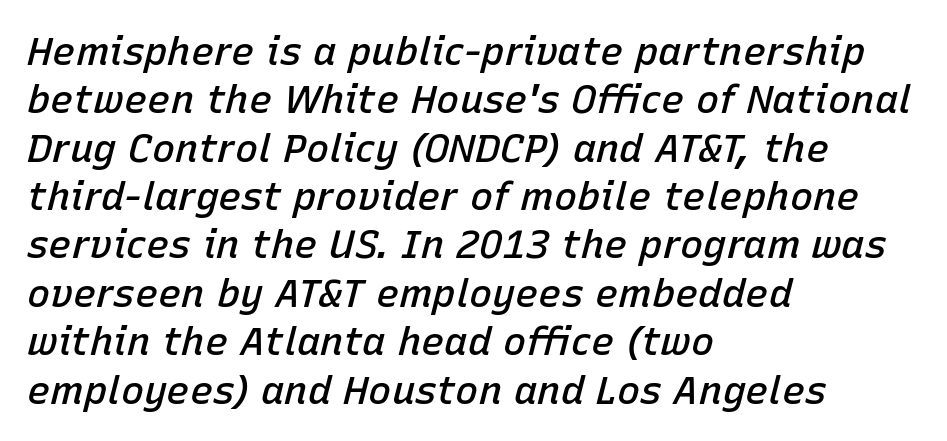
{"italic": "yes", "lean": "right", "slant_degrees": 15, "bold": "semi", "weight": "semibold", "width": "normal", "stroke_contrast": "low", "x_height": "medium", "monospaced": "no", "underline": "no", "align": "left", "line_spacing_ratio": 1.24, "letter_spacing": "normal", "letter_spacing_em": 0.0, "glyph_px": 39}
